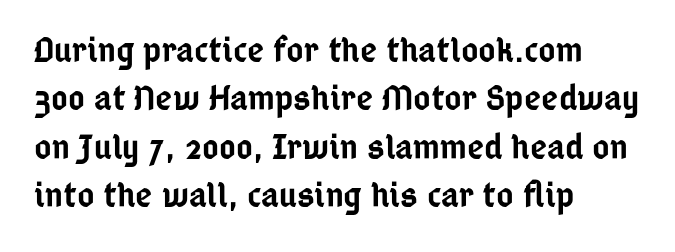
Unmarked baselines from the first word to the last. The type family on display is of the sans-serif kind. A student would call this left alignment; a typographer would say flush left, rag right. The line texture is even and compact thanks to regular tracking.
